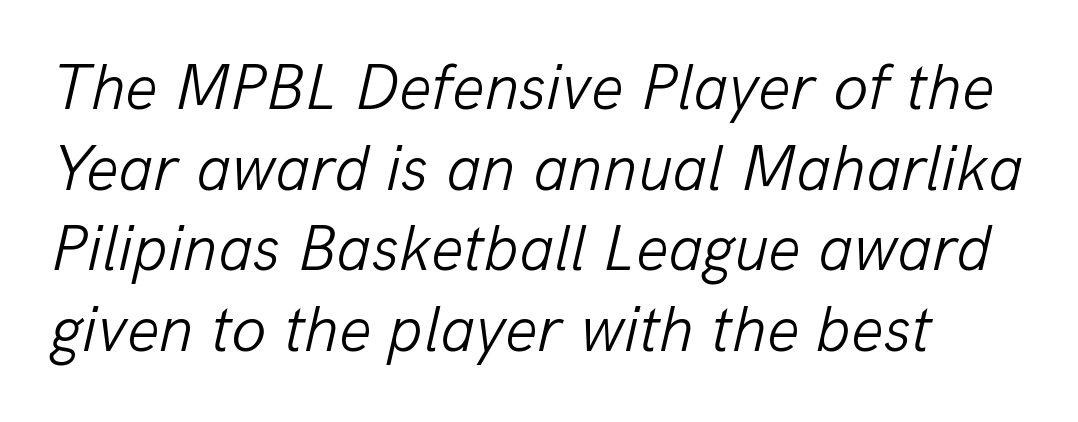
{"italic": "yes", "lean": "right", "slant_degrees": 13, "bold": "no", "weight": "light", "width": "normal", "stroke_contrast": "low", "x_height": "medium", "monospaced": "no", "underline": "no", "line_spacing": "normal", "line_spacing_ratio": 1.26, "letter_spacing": "normal", "letter_spacing_em": 0.0, "glyph_px": 64}
